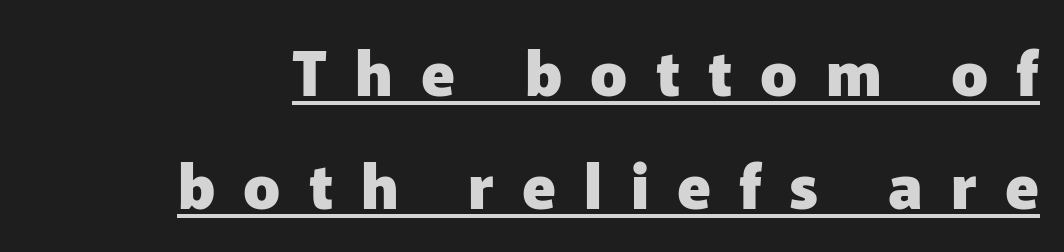
Typographically, this falls in the sans-serif category. Here the glyphs are tracked loosely, breaking word shapes into spaced letters. The paragraph shown leans on its right margin. This is roman type, the default non-slanted kind.
